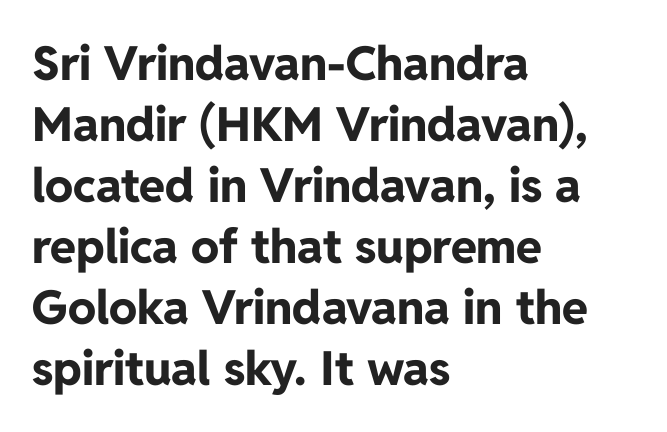
Is this a sans? Yes — the strokes have no serifs. The letters stand upright; this is a roman face. Character widths vary here, with narrow letters taking less room than wide ones. Casual observation: everything's shoved over to the left. Default kerning and tracking; the words read as compact shapes. The passage shown is not underscored anywhere.
